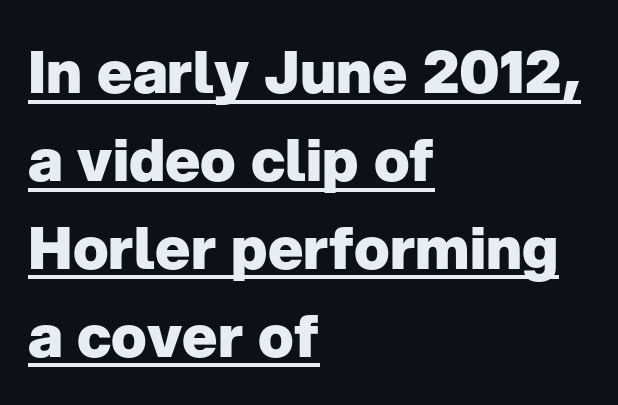
The image shows 59 px heavy sans-serif type, upright; set left-aligned, normal line spacing (1.49x), normal letter spacing, underlined; low stroke contrast and a medium x-height.
